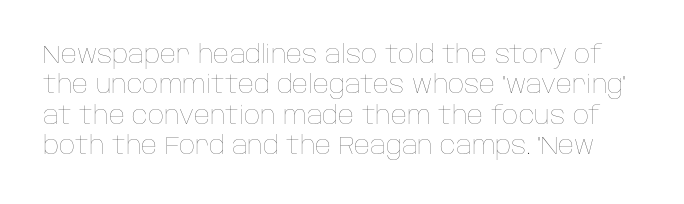
Is the type heavy? It reads as light-to-regular instead. Tracking here is standard; glyphs follow each other at the usual distance. Letters rest on an invisible, unmarked baseline. The axis of the letterforms is exactly vertical.
